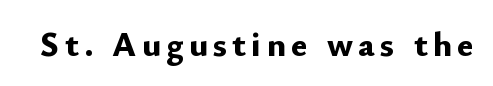
Q: Is the text bold? A: Yes.
Q: Is the text italic (slanted)? A: No, it is upright.
Q: Is the typeface a serif or a sans-serif typeface? A: Sans-serif.
Q: Is the text underlined? A: No.
Q: Width (condensed, normal, or wide)? A: Normal.
Q: Stroke contrast? A: Low.
Q: x-height? A: Small.
Q: Monospaced? A: No.
